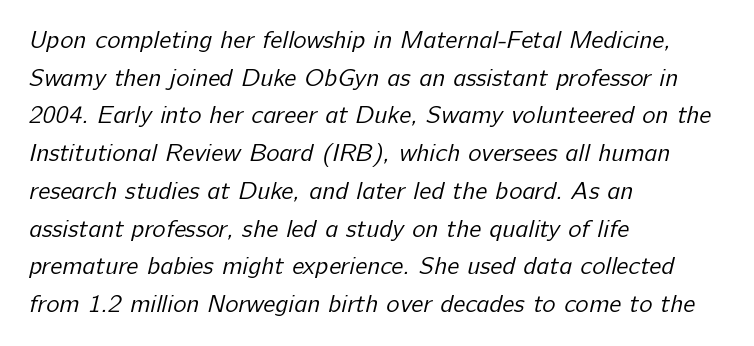
Q: Is the text bold? A: No.
Q: Is the text underlined? A: No.
Q: How is the paragraph aligned? A: Left-aligned.
Q: Is the spacing between letters normal or unusually wide? A: Normal.
Q: Is the spacing between lines tight, normal or loose? A: Normal.
